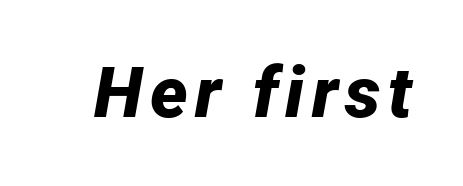
{"italic": "yes", "lean": "right", "slant_degrees": 12, "bold": "yes", "weight": "bold", "width": "normal", "stroke_contrast": "low", "x_height": "medium", "monospaced": "no", "underline": "no", "glyph_px": 71}
